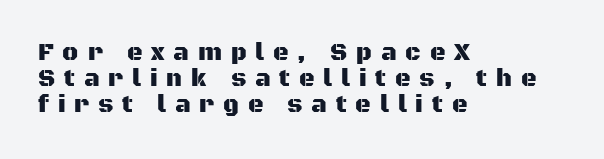
{"italic": "no", "underline": "no", "align": "left", "line_spacing": "tight", "line_spacing_ratio": 1.08, "letter_spacing": "wide", "letter_spacing_em": 0.37, "glyph_px": 24}
